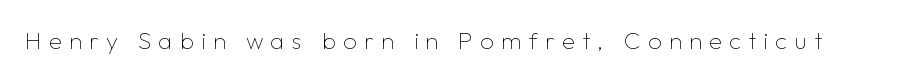
Q: Is the text bold? A: No.
Q: Is the text italic (slanted)? A: No, it is upright.
Q: Is the text underlined? A: No.
Q: Is the spacing between letters normal or unusually wide? A: Unusually wide.
